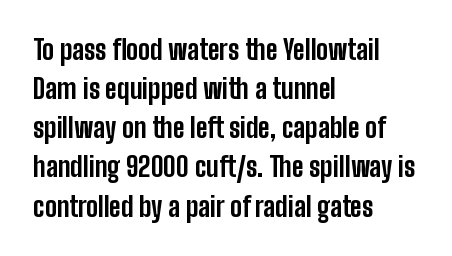
The image shows 27 px bold type, upright; set left-aligned, normal line spacing (1.45x), normal letter spacing, not underlined.
